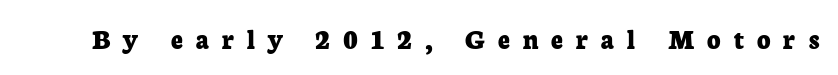
{"serif": "yes", "italic": "no", "bold": "yes", "weight": "bold", "width": "normal", "stroke_contrast": "low", "x_height": "medium", "monospaced": "no", "underline": "no", "letter_spacing": "wide", "letter_spacing_em": 0.45, "glyph_px": 29}
